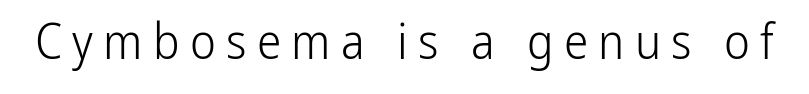
{"serif": "no", "italic": "no", "bold": "no", "weight": "light", "width": "condensed", "stroke_contrast": "low", "x_height": "medium", "monospaced": "no", "underline": "no", "letter_spacing": "wide", "letter_spacing_em": 0.21, "glyph_px": 49}
